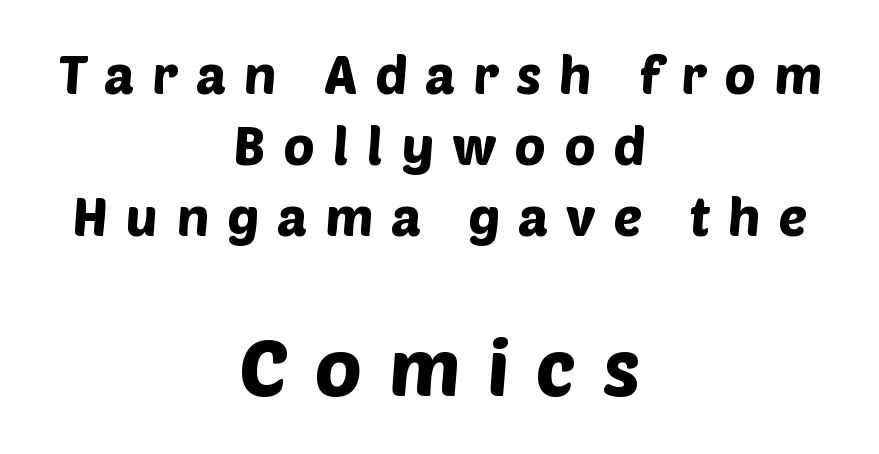
Regarding leading, the lines here are spaced in the standard way. One-word summary of the alignment: center. Here the designer chose a conventional face with non-uniform glyph widths. Glyph-to-glyph distance is far greater than everyday printed text.
